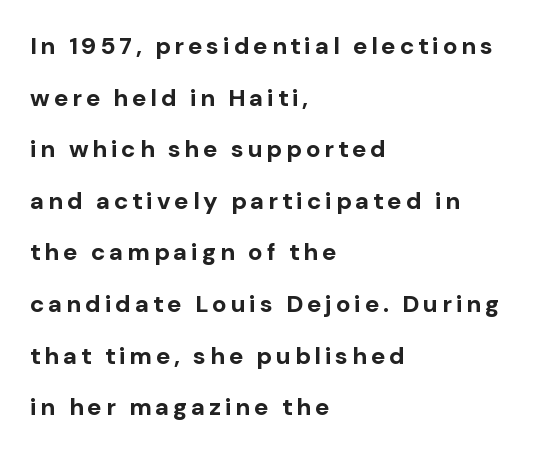
{"italic": "no", "bold": "yes", "underline": "no", "align": "left", "line_spacing": "loose", "line_spacing_ratio": 2.15, "glyph_px": 24}
